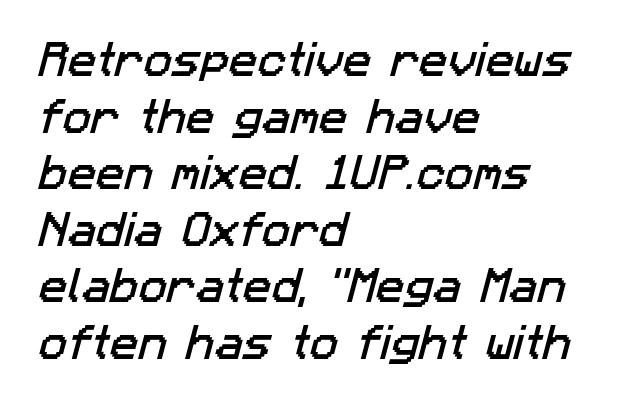
Q: Is the typeface a serif or a sans-serif typeface? A: Sans-serif.
Q: Is the text underlined? A: No.
Q: How is the paragraph aligned? A: Left-aligned.
Q: Is the spacing between letters normal or unusually wide? A: Normal.
Q: Is the spacing between lines tight, normal or loose? A: Normal.
Q: Width (condensed, normal, or wide)? A: Normal.
Q: Stroke contrast? A: Low.
Q: x-height? A: Medium.
Q: Monospaced? A: No.
